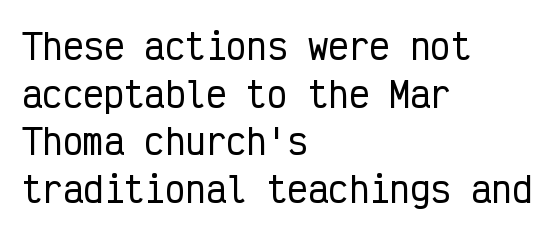
These lines are rendered in a fixed-pitch font. The space beneath each line is pristine and unruled. What kind of face is this? One without serifs — a sans. Line starts are locked; line ends wander. It's the straight-up-and-down kind of type. Leading: standard.
